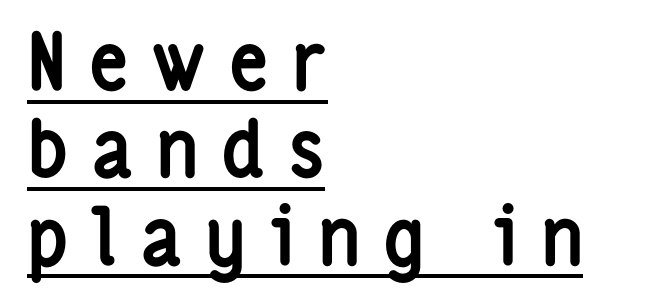
Q: Is the text bold? A: Yes.
Q: Is the text italic (slanted)? A: No, it is upright.
Q: Is the typeface a serif or a sans-serif typeface? A: Sans-serif.
Q: Is the text underlined? A: Yes.
Q: How is the paragraph aligned? A: Left-aligned.
Q: Is the spacing between letters normal or unusually wide? A: Unusually wide.
Q: Is the spacing between lines tight, normal or loose? A: Tight.
Q: Width (condensed, normal, or wide)? A: Condensed.
Q: Stroke contrast? A: Low.
Q: x-height? A: Medium.
Q: Monospaced? A: No.
